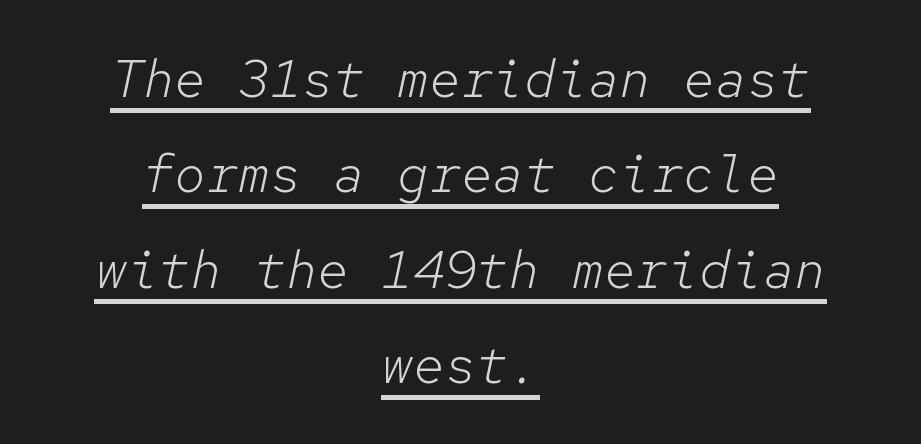
The passage shown has conventional tracking throughout. Tall strokes in this sample are angled rather than plumb. The typesetter has applied underlining to the passage shown. This sample is center-justified, so both line endings float freely.
